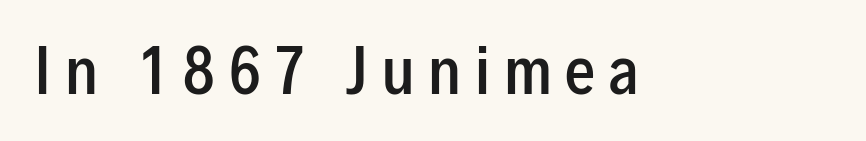
Q: Is the text bold? A: Semi-bold.
Q: Is the text italic (slanted)? A: No, it is upright.
Q: Is the typeface a serif or a sans-serif typeface? A: Sans-serif.
Q: Is the text underlined? A: No.
Q: Is the spacing between letters normal or unusually wide? A: Unusually wide.
Q: Width (condensed, normal, or wide)? A: Condensed.
Q: Stroke contrast? A: Low.
Q: x-height? A: Medium.
Q: Monospaced? A: No.
